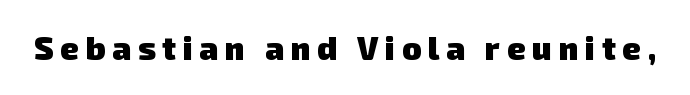
Each letter keeps its own natural width here, so spacing adapts to shape. Check under the words: just untouched page. Compared with an ordinary text face, these strokes are far heavier — a full bold. The designer went with a sans here, leaving each stem footless. The rendering inserts visible extra space after every character.
